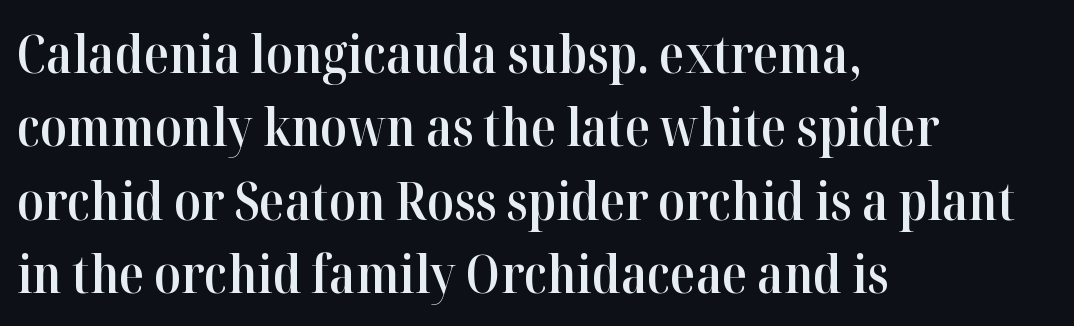
Only glyphs here, with clear space below each row. Typeset ragged right — the left edge is the straight one. This sample has the flowing, uneven cadence of proportional lettering. As a designer I'd log this as weight 600, semibold. This is roman type, the default non-slanted kind. Line spacing here is normal.
